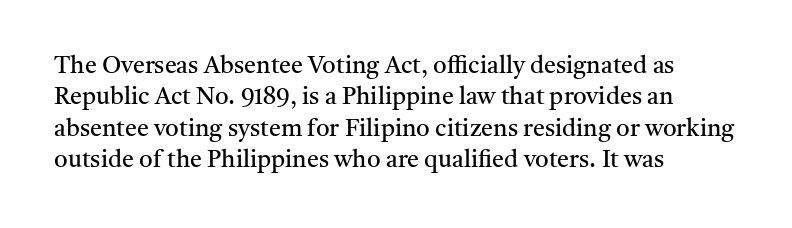
The image shows 24 px text type, upright; set left-aligned, normal line spacing (1.31x), normal letter spacing, not underlined.
